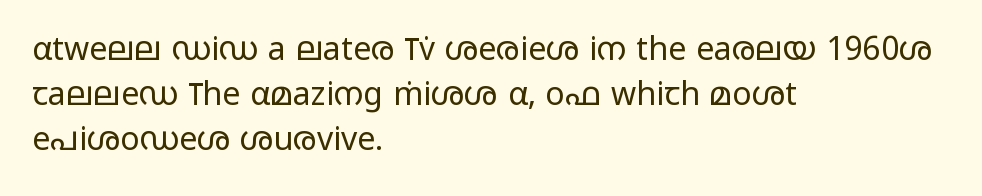
Heft: none added — not bold. The rag falls on the right side of this text block. The axis of the letterforms is exactly vertical. The rendering shows plain stroke endings on the letterforms — a sans-serif design. Evenly set lines give the paragraph a standard silhouette.
